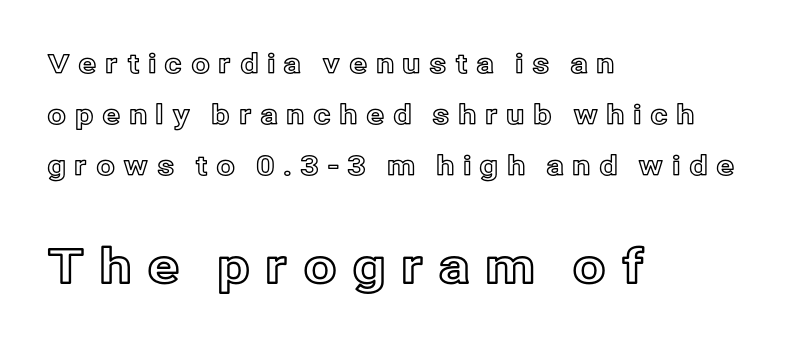
The lettering holds an erect, upright posture throughout. Bare-footed words on every line. These lines have a slow, spaced-out rhythm from letter to letter. The typesetter chose a ragged-right arrangement here.
